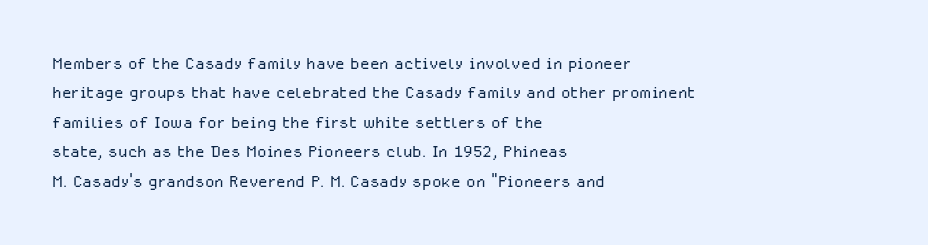
Bare-footed words on every line. Every stem runs plumb, perpendicular to the baseline. The typesetting does not lean heavy: it is not bold. Tracking value appears to be zero — textbook default spacing. The vertical gap from one line to the next is medium.
